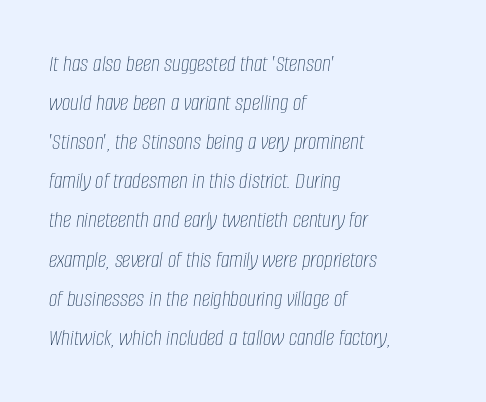
Q: Is the text bold? A: No.
Q: Is the text italic (slanted)? A: Yes, it leans right by about 8 degrees.
Q: Is the text underlined? A: No.
Q: How is the paragraph aligned? A: Left-aligned.
Q: Is the spacing between letters normal or unusually wide? A: Normal.
Q: Is the spacing between lines tight, normal or loose? A: Normal.
